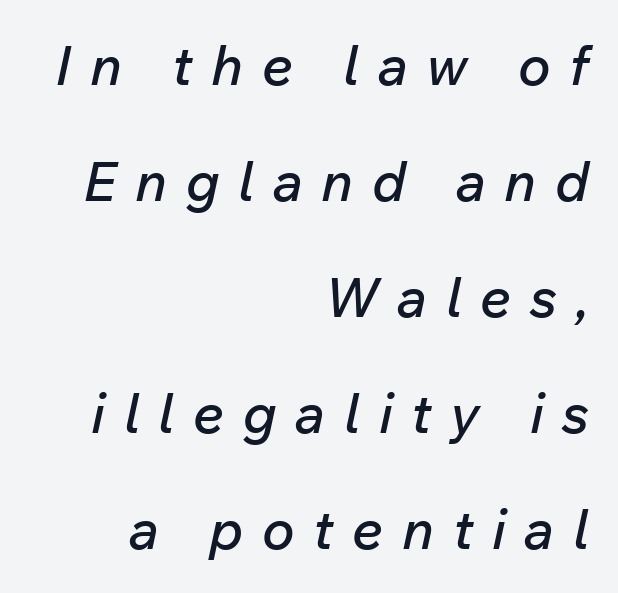
Q: Is the text italic (slanted)? A: Yes, it leans right by about 12 degrees.
Q: Is the text underlined? A: No.
Q: How is the paragraph aligned? A: Right-aligned.
Q: Is the spacing between letters normal or unusually wide? A: Unusually wide.
Q: Is the spacing between lines tight, normal or loose? A: Loose.
Q: Width (condensed, normal, or wide)? A: Normal.
Q: Stroke contrast? A: Low.
Q: x-height? A: Medium.
Q: Monospaced? A: No.
